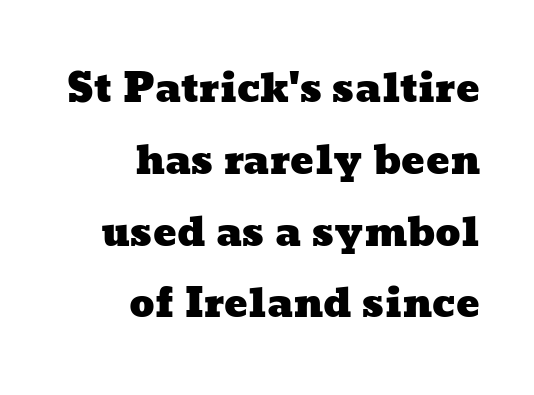
Q: Is the text underlined? A: No.
Q: How is the paragraph aligned? A: Right-aligned.
Q: Is the spacing between letters normal or unusually wide? A: Normal.
Q: Width (condensed, normal, or wide)? A: Wide.
Q: Stroke contrast? A: Low.
Q: x-height? A: Medium.
Q: Monospaced? A: No.
